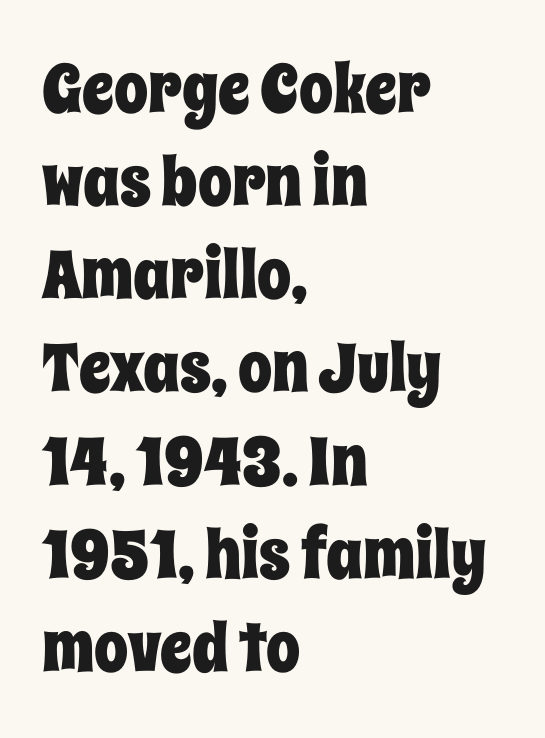
Q: Is the text italic (slanted)? A: No, it is upright.
Q: Is the text underlined? A: No.
Q: How is the paragraph aligned? A: Left-aligned.
Q: Is the spacing between letters normal or unusually wide? A: Normal.
Q: Is the spacing between lines tight, normal or loose? A: Normal.
Q: Width (condensed, normal, or wide)? A: Condensed.
Q: Stroke contrast? A: Low.
Q: x-height? A: Large.
Q: Monospaced? A: No.
